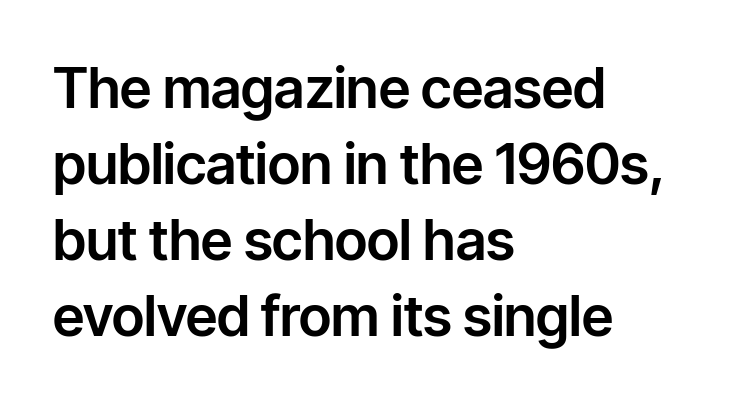
Q: Is the text italic (slanted)? A: No, it is upright.
Q: Is the typeface a serif or a sans-serif typeface? A: Sans-serif.
Q: Is the text underlined? A: No.
Q: How is the paragraph aligned? A: Left-aligned.
Q: Is the spacing between letters normal or unusually wide? A: Normal.
Q: Is the spacing between lines tight, normal or loose? A: Normal.
Q: Width (condensed, normal, or wide)? A: Normal.
Q: Stroke contrast? A: Low.
Q: x-height? A: Medium.
Q: Monospaced? A: No.
